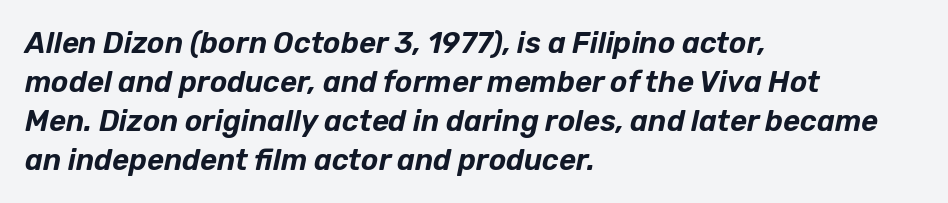
The image shows 29 px text type, italic (leaning right); set left-aligned, normal line spacing (1.34x), normal letter spacing, not underlined; low stroke contrast and a medium x-height.
